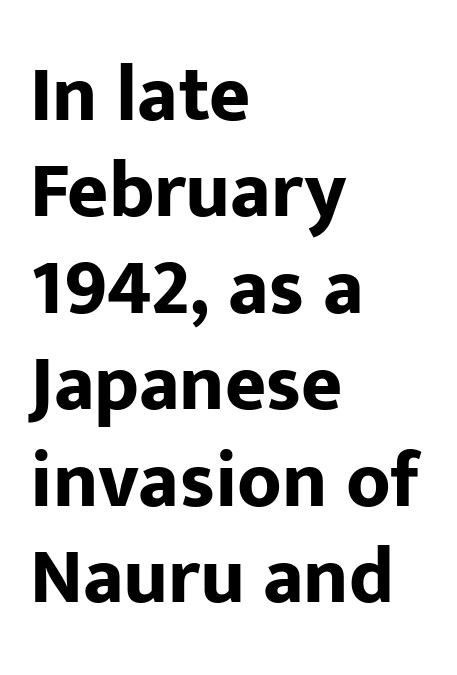
Line starts are locked; line ends wander. As a designer I'd log this as weight 700, bold. Here the glyphs are tracked normally, forming tight word shapes. Look at the bottom of the vertical strokes: they stop flat, with no serifs. The words here are not underlined. No italicization has been applied; the sample stays upright.
